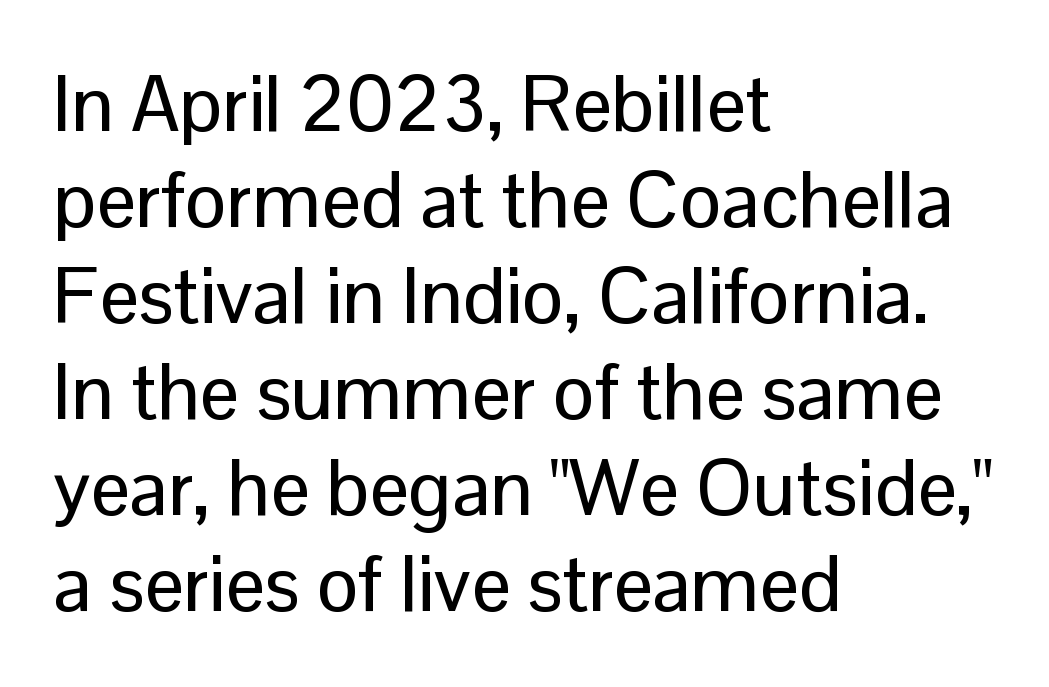
The image shows 78 px sans-serif type, upright; set left-aligned, line spacing 1.23x, normal letter spacing, not underlined; low stroke contrast and a medium x-height.
